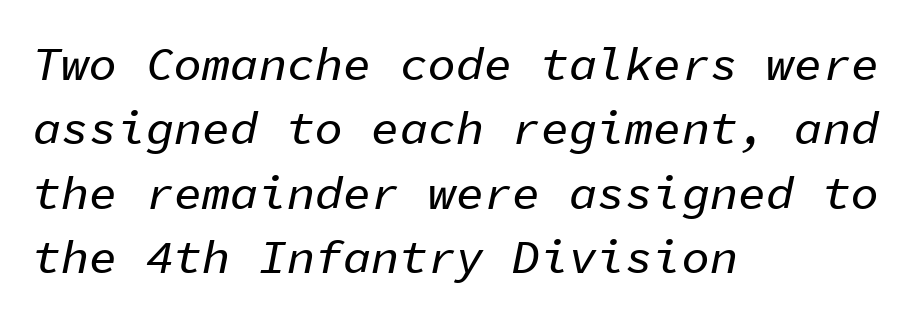
Q: Is the text italic (slanted)? A: Yes, it leans right by about 11 degrees.
Q: Is the text underlined? A: No.
Q: How is the paragraph aligned? A: Left-aligned.
Q: Is the spacing between letters normal or unusually wide? A: Normal.
Q: Is the spacing between lines tight, normal or loose? A: Normal.
Q: Width (condensed, normal, or wide)? A: Normal.
Q: Stroke contrast? A: Low.
Q: x-height? A: Medium.
Q: Monospaced? A: Yes.
